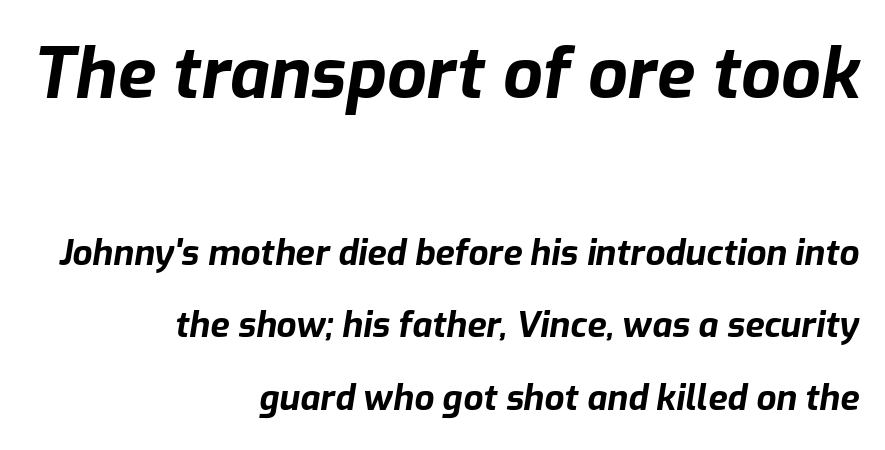
{"italic": "yes", "lean": "right", "slant_degrees": 9, "bold": "yes", "weight": "bold", "width": "normal", "stroke_contrast": "low", "x_height": "medium", "monospaced": "no", "underline": "no", "align": "right", "line_spacing": "loose", "line_spacing_ratio": 2.08, "letter_spacing": "normal", "letter_spacing_em": 0.0, "larger_block": "first", "size_ratio": 2.0, "glyph_px": 70}
